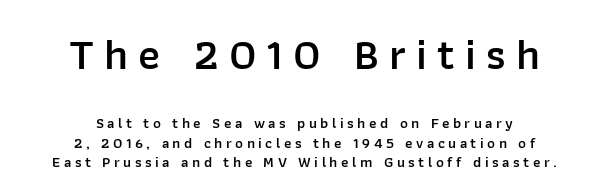
The image shows 44 px semibold sans-serif type, upright; set centered, normal line spacing (1.3x), unusually wide letter spacing (+0.23 em), not underlined; the first (top) block is 2.93x larger; low stroke contrast and a medium x-height.
